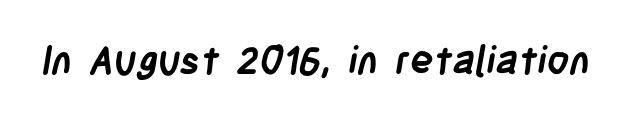
{"serif": "no", "bold": "yes", "weight": "semibold", "width": "condensed", "stroke_contrast": "low", "x_height": "large", "monospaced": "no", "underline": "no", "letter_spacing": "normal", "letter_spacing_em": 0.0, "glyph_px": 39}
